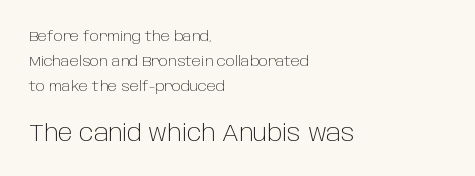
Q: Is the text bold? A: No.
Q: Is the text italic (slanted)? A: No, it is upright.
Q: Is the text underlined? A: No.
Q: How is the paragraph aligned? A: Left-aligned.
Q: Is the spacing between letters normal or unusually wide? A: Normal.
Q: Which block of text is set in a larger size, the first (top) or the second (bottom)? A: The second (bottom) one.
